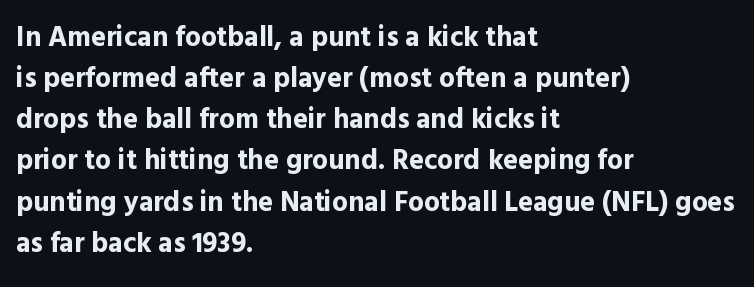
Ordinary non-slanted type is in use. Glance below the letters and you will spot only blank space. Short and long lines alike share a common starting point at left. Compared with typical paragraphs, the rows here are spaced about the same.
